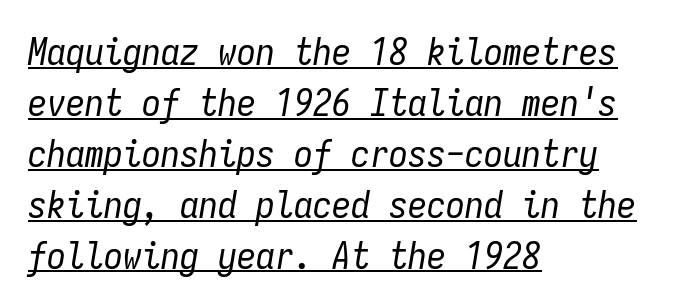
The image shows 38 px regular-weight, condensed type, italic (leaning right), monospaced; set left-aligned, normal line spacing (1.34x), normal letter spacing, underlined; low stroke contrast and a medium x-height.
